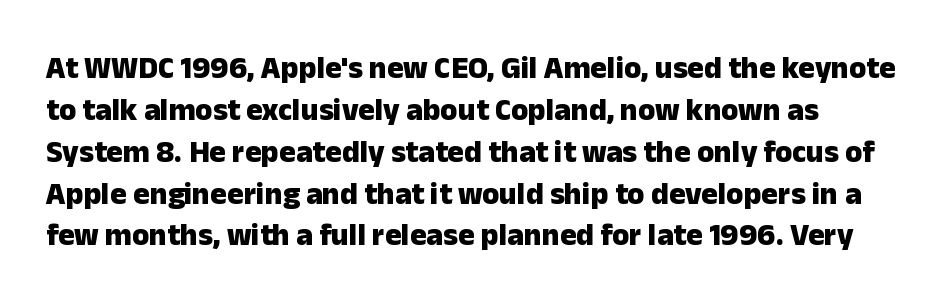
The image shows 31 px heavy sans-serif type, upright; set left-aligned, normal line spacing (1.35x), normal letter spacing, not underlined; low stroke contrast and a medium x-height.
